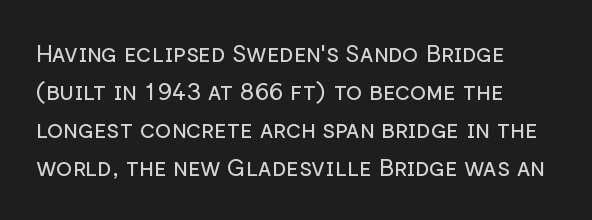
{"italic": "no", "bold": "no", "underline": "no", "align": "left", "line_spacing": "normal", "line_spacing_ratio": 1.59, "letter_spacing": "normal", "letter_spacing_em": 0.0, "glyph_px": 24}
